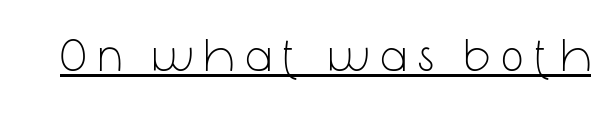
Q: Is the text bold? A: No.
Q: Is the text italic (slanted)? A: No, it is upright.
Q: Is the typeface a serif or a sans-serif typeface? A: Sans-serif.
Q: Is the text underlined? A: Yes.
Q: Is the spacing between letters normal or unusually wide? A: Unusually wide.
Q: Width (condensed, normal, or wide)? A: Condensed.
Q: Stroke contrast? A: Low.
Q: x-height? A: Medium.
Q: Monospaced? A: No.
